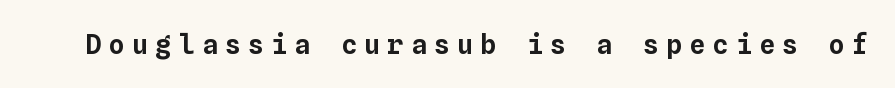
Q: Is the text italic (slanted)? A: No, it is upright.
Q: Is the text underlined? A: No.
Q: Is the spacing between letters normal or unusually wide? A: Unusually wide.
